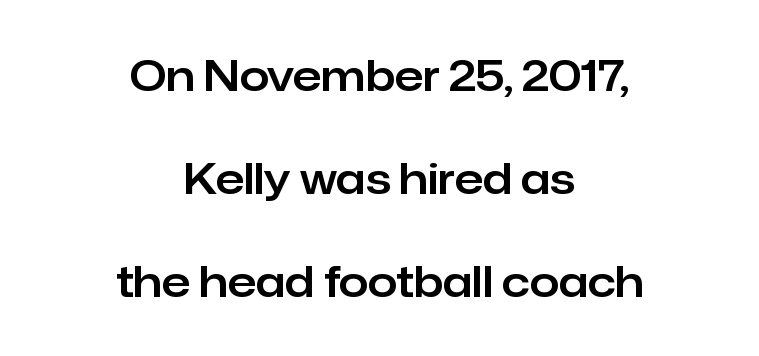
{"serif": "no", "italic": "no", "width": "normal", "stroke_contrast": "low", "x_height": "medium", "monospaced": "no", "underline": "no", "align": "center", "line_spacing": "loose", "line_spacing_ratio": 2.45, "letter_spacing": "normal", "letter_spacing_em": 0.0, "glyph_px": 42}
